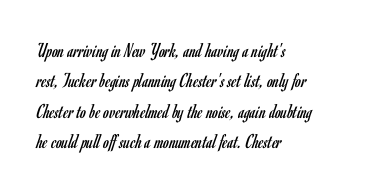
{"bold": "no", "underline": "no", "align": "left", "line_spacing": "normal", "line_spacing_ratio": 1.45, "letter_spacing": "normal", "letter_spacing_em": 0.0, "glyph_px": 21}
